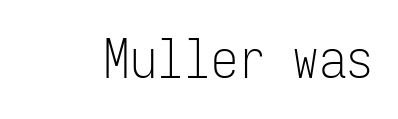
Q: Is the text bold? A: No.
Q: Is the text italic (slanted)? A: No, it is upright.
Q: Is the typeface a serif or a sans-serif typeface? A: Sans-serif.
Q: Is the text underlined? A: No.
Q: Is the spacing between letters normal or unusually wide? A: Normal.
Q: Width (condensed, normal, or wide)? A: Condensed.
Q: Stroke contrast? A: Low.
Q: x-height? A: Medium.
Q: Monospaced? A: Yes.
